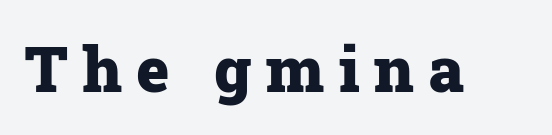
{"serif": "yes", "italic": "no", "bold": "yes", "weight": "heavy", "width": "normal", "stroke_contrast": "low", "x_height": "medium", "monospaced": "no", "underline": "no", "letter_spacing": "wide", "letter_spacing_em": 0.23, "glyph_px": 63}
